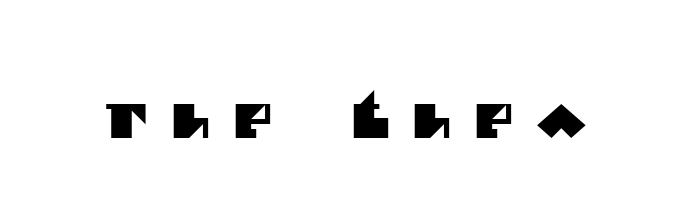
{"serif": "no", "width": "normal", "stroke_contrast": "medium", "x_height": "large", "monospaced": "no", "underline": "no", "letter_spacing": "wide", "letter_spacing_em": 0.49, "glyph_px": 47}
